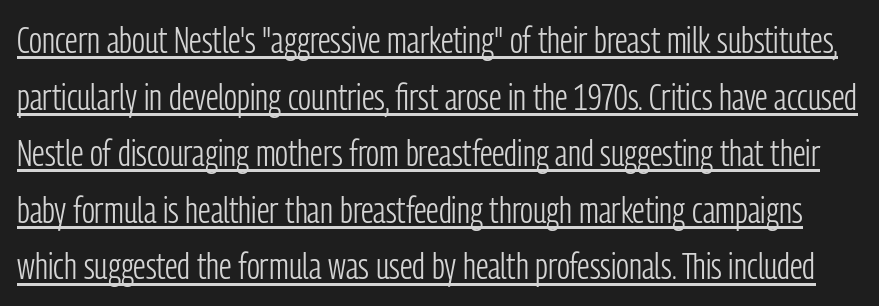
The image shows 37 px light, condensed sans-serif type, upright; set normal line spacing (1.53x), normal letter spacing, underlined; low stroke contrast and a medium x-height.
